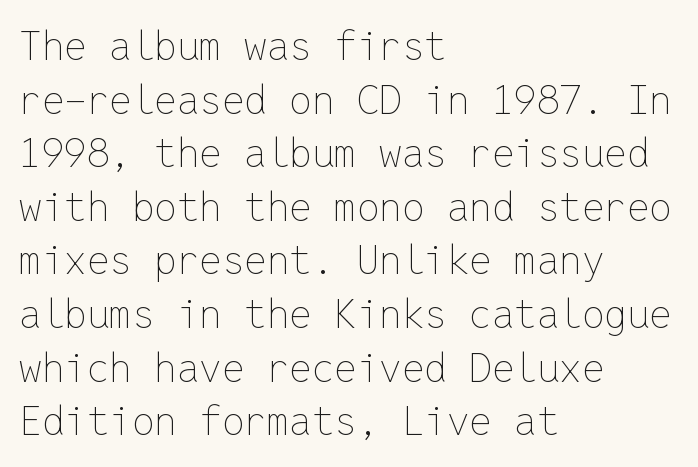
The vertical gap from one line to the next is medium. Is the block centered? No — it sits flush against the left margin. Looks like terminal output: every glyph gets an equal slot. The strip under each line holds only bare page. Characters follow at the spacing the type designer built in.
